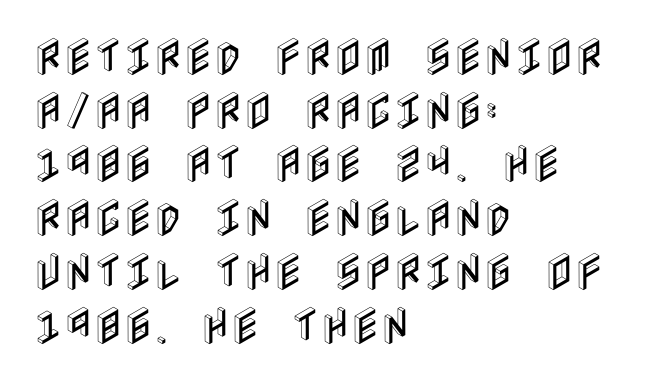
The image shows 41 px condensed type, upright; set left-aligned, normal line spacing (1.31x), normal letter spacing, not underlined; a large x-height.
